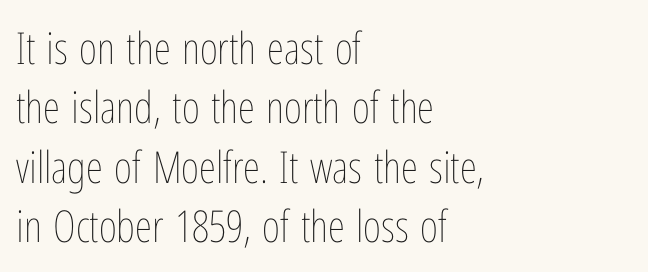
{"italic": "no", "bold": "no", "weight": "thin", "width": "condensed", "stroke_contrast": "low", "x_height": "medium", "monospaced": "no", "underline": "no", "align": "left", "line_spacing": "normal", "line_spacing_ratio": 1.35, "letter_spacing": "normal", "letter_spacing_em": 0.0, "glyph_px": 44}
